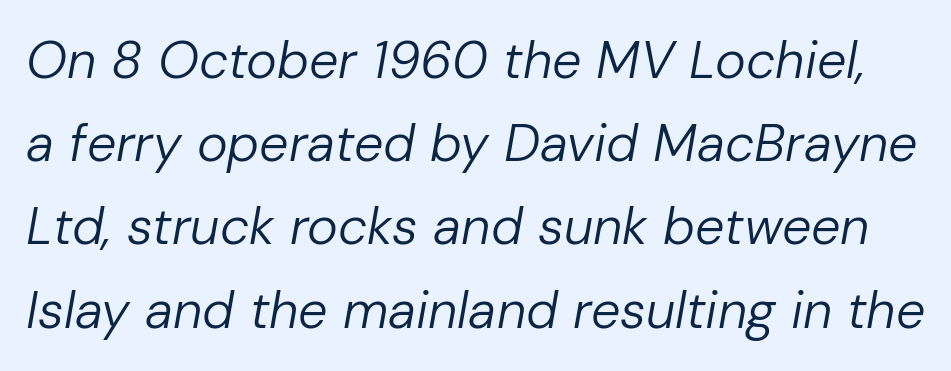
The image shows 52 px regular-weight type, italic (leaning right); set normal line spacing (1.6x), normal letter spacing, not underlined; low stroke contrast and a medium x-height.
